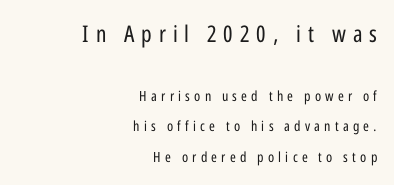
Q: Is the text bold? A: No.
Q: Is the text italic (slanted)? A: No, it is upright.
Q: Is the text underlined? A: No.
Q: How is the paragraph aligned? A: Right-aligned.
Q: Is the spacing between letters normal or unusually wide? A: Unusually wide.
Q: Is the spacing between lines tight, normal or loose? A: Loose.
Q: Which block of text is set in a larger size, the first (top) or the second (bottom)? A: The first (top) one.
